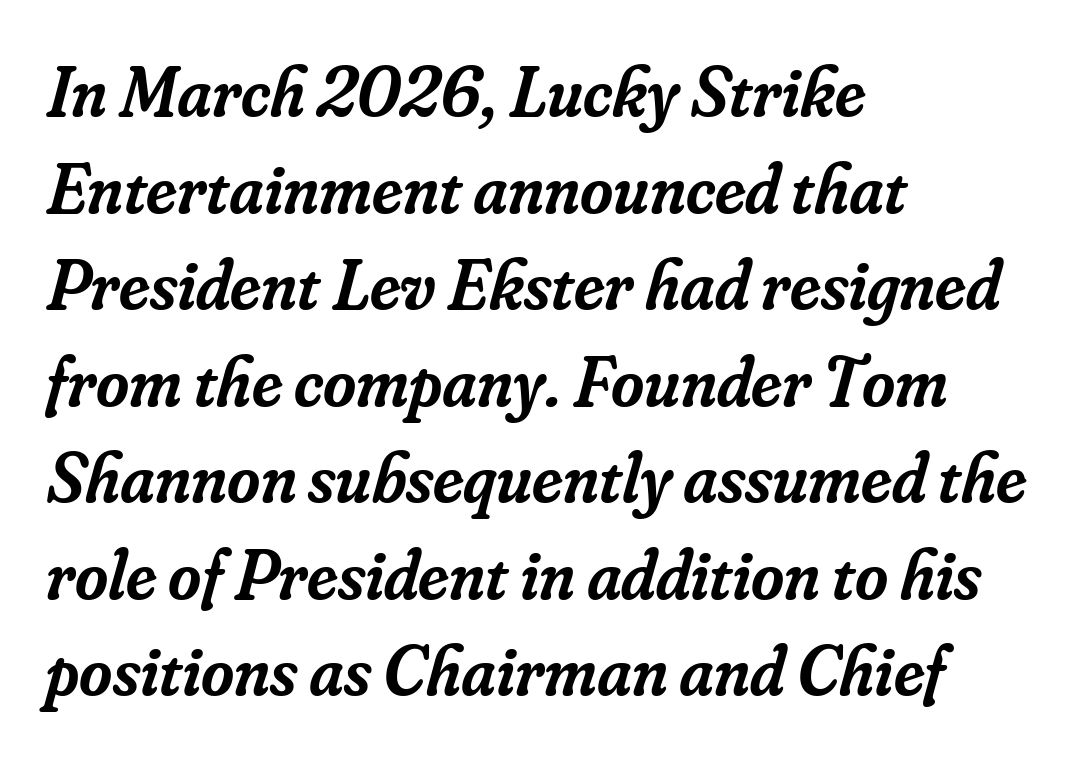
Italic: yes, the glyphs are oblique. This sample has the flowing, uneven cadence of proportional lettering. Compared with a centered layout, this one pins lines to the left instead. Each new line begins a customary step beneath the previous one. A fair bit of extra ink — the face is semibold, not bold. You can tell from the footed stems that serif type was used.
